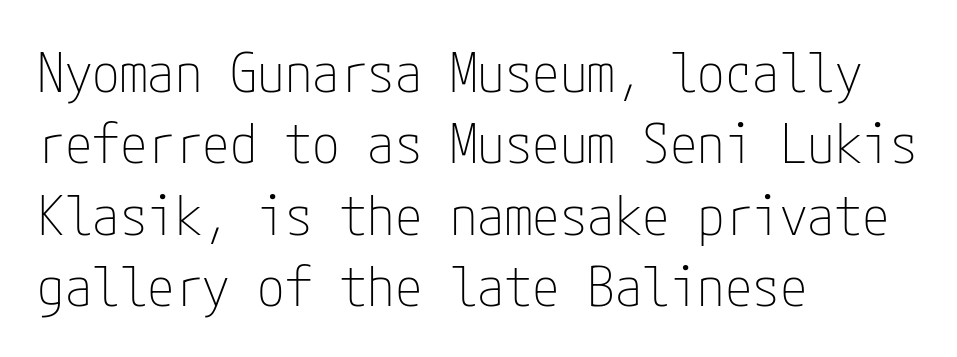
Q: Is the text bold? A: No.
Q: Is the text italic (slanted)? A: No, it is upright.
Q: Is the typeface a serif or a sans-serif typeface? A: Sans-serif.
Q: Is the text underlined? A: No.
Q: How is the paragraph aligned? A: Left-aligned.
Q: Is the spacing between letters normal or unusually wide? A: Normal.
Q: Is the spacing between lines tight, normal or loose? A: Normal.
Q: Width (condensed, normal, or wide)? A: Condensed.
Q: Stroke contrast? A: Low.
Q: x-height? A: Medium.
